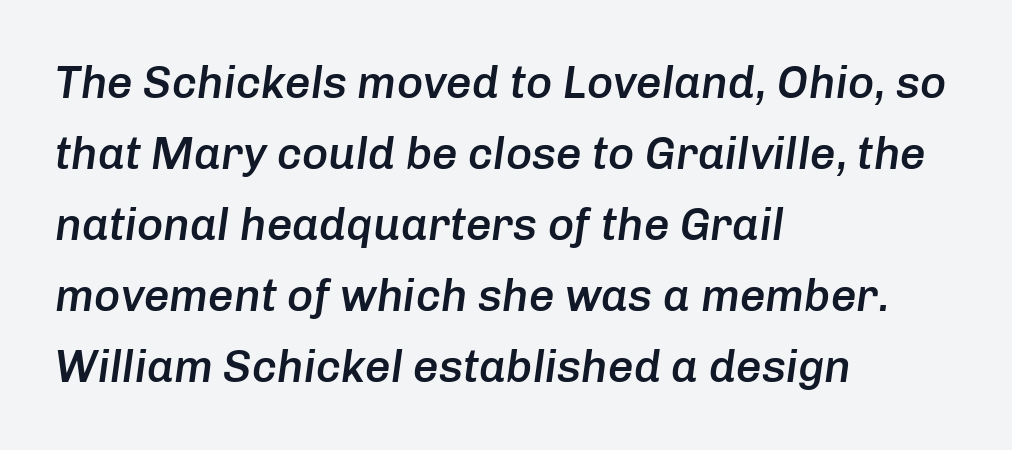
Q: Is the text bold? A: Semi-bold.
Q: Is the text italic (slanted)? A: Yes, it leans right by about 8 degrees.
Q: Is the text underlined? A: No.
Q: How is the paragraph aligned? A: Left-aligned.
Q: Is the spacing between letters normal or unusually wide? A: Normal.
Q: Is the spacing between lines tight, normal or loose? A: Normal.
Q: Width (condensed, normal, or wide)? A: Normal.
Q: Stroke contrast? A: Low.
Q: x-height? A: Medium.
Q: Monospaced? A: No.
